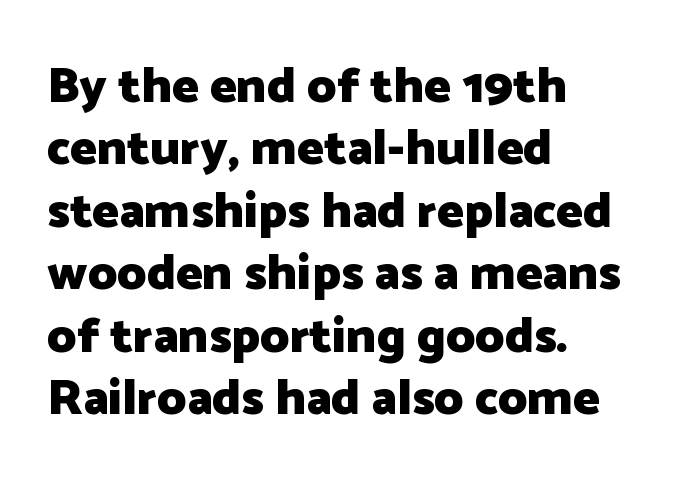
Q: Is the text bold? A: Yes.
Q: Is the text italic (slanted)? A: No, it is upright.
Q: Is the typeface a serif or a sans-serif typeface? A: Sans-serif.
Q: Is the text underlined? A: No.
Q: How is the paragraph aligned? A: Left-aligned.
Q: Is the spacing between letters normal or unusually wide? A: Normal.
Q: Is the spacing between lines tight, normal or loose? A: Normal.
Q: Width (condensed, normal, or wide)? A: Normal.
Q: Stroke contrast? A: Low.
Q: x-height? A: Medium.
Q: Monospaced? A: No.
